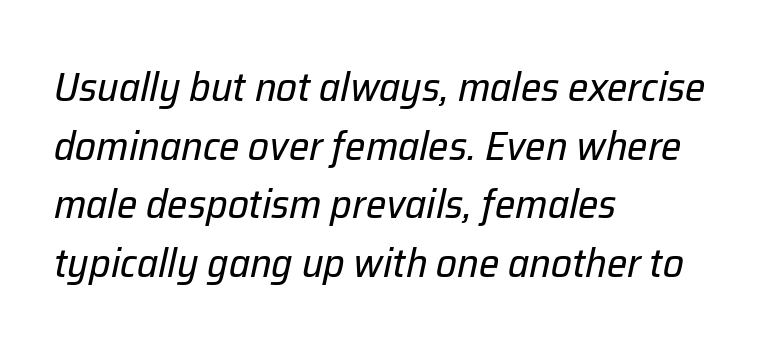
{"italic": "yes", "lean": "right", "slant_degrees": 12, "bold": "no", "weight": "regular", "width": "normal", "stroke_contrast": "low", "x_height": "medium", "monospaced": "no", "underline": "no", "align": "left", "line_spacing": "normal", "line_spacing_ratio": 1.43, "letter_spacing": "normal", "letter_spacing_em": 0.0, "glyph_px": 41}
